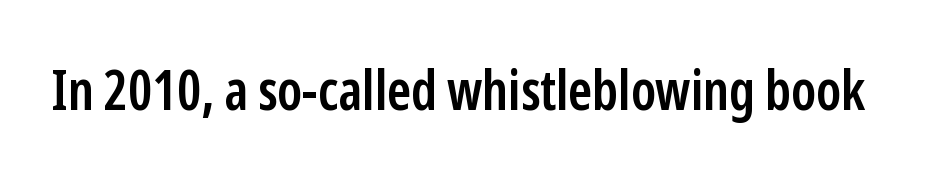
The image shows 55 px semibold, condensed sans-serif type, upright; set normal letter spacing, not underlined; low stroke contrast and a medium x-height.
